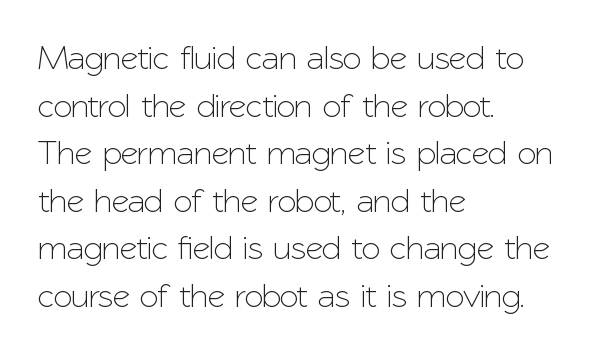
How would I describe the line gaps? Plain and ordinary. Think of a printed novel: that variable character pitch is what you see here. Does the type have serifs? No, each stem ends abruptly. Nobody drew a line under any word here.
